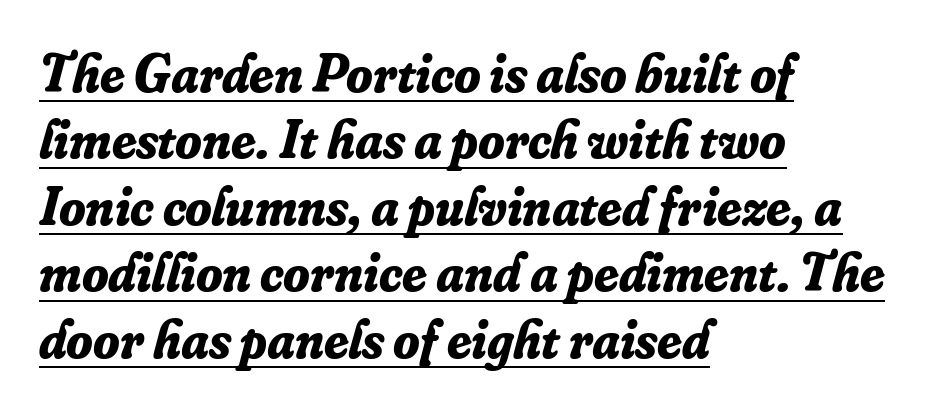
{"serif": "yes", "italic": "yes", "lean": "right", "slant_degrees": 16, "bold": "yes", "weight": "bold", "width": "normal", "stroke_contrast": "low", "x_height": "small", "monospaced": "no", "underline": "yes", "align": "left", "line_spacing_ratio": 1.23, "letter_spacing": "normal", "letter_spacing_em": 0.0, "glyph_px": 54}
